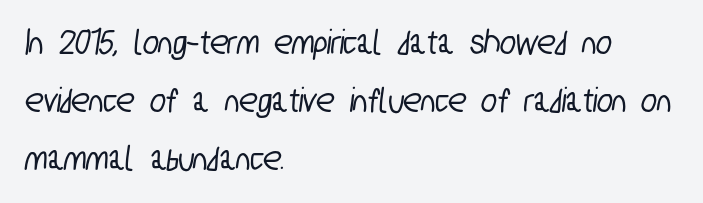
The image shows 37 px condensed sans-serif type; set left-aligned, normal line spacing (1.57x), normal letter spacing, not underlined; low stroke contrast and a medium x-height.
